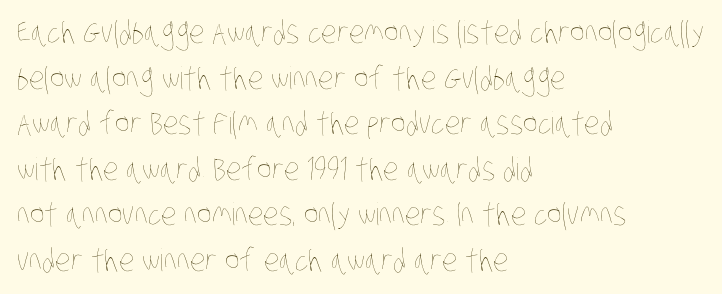
{"bold": "no", "weight": "thin", "width": "condensed", "stroke_contrast": "low", "x_height": "large", "monospaced": "no", "underline": "no", "align": "left", "line_spacing": "normal", "line_spacing_ratio": 1.47, "letter_spacing": "normal", "letter_spacing_em": 0.0, "glyph_px": 31}
